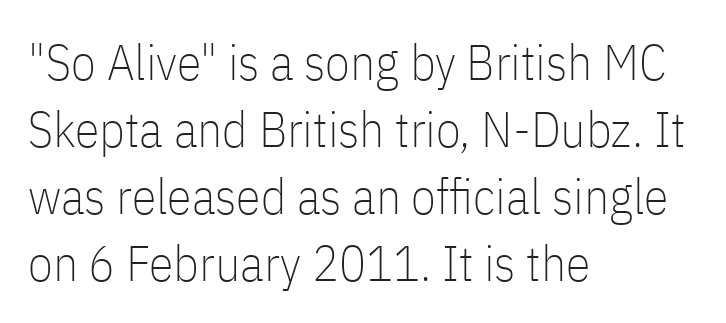
The image shows 50 px thin, condensed sans-serif type, upright; set left-aligned, normal line spacing (1.34x), normal letter spacing, not underlined; low stroke contrast and a medium x-height.
